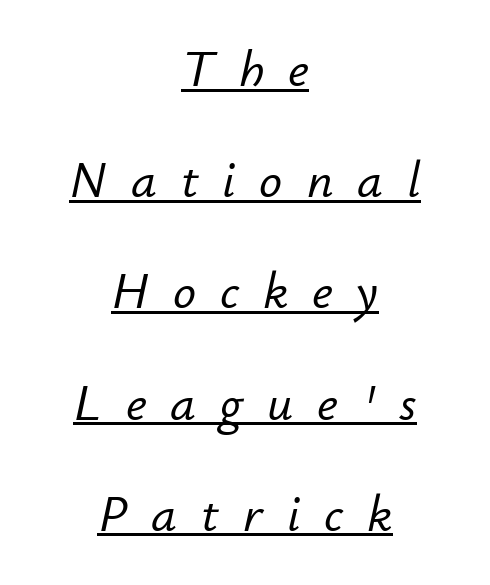
{"italic": "yes", "lean": "right", "slant_degrees": 12, "width": "normal", "stroke_contrast": "low", "x_height": "small", "monospaced": "no", "underline": "yes", "align": "center", "line_spacing": "loose", "line_spacing_ratio": 2.18, "letter_spacing": "wide", "letter_spacing_em": 0.47, "glyph_px": 51}
